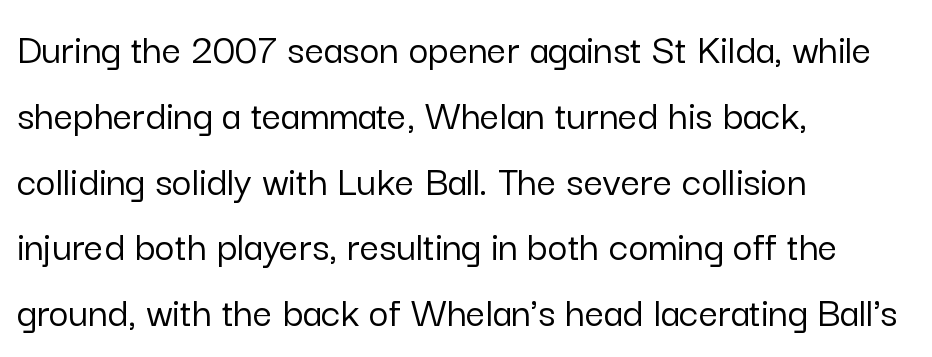
The face used here is proportionally spaced, like ordinary book or web type. Stroke terminals: plain, sans-serif. Baseline-to-baseline distance is the conventional proportion of letter height. Tall strokes in this sample are plumb rather than angled. The line texture is even and compact thanks to regular tracking.
